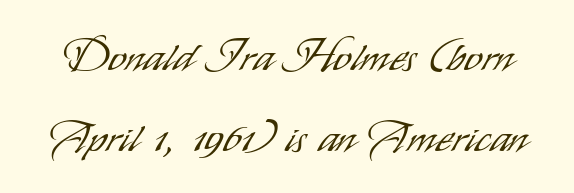
The image shows 45 px light, condensed sans-serif type; set line spacing 1.79x, normal letter spacing, not underlined; low stroke contrast and a small x-height.
